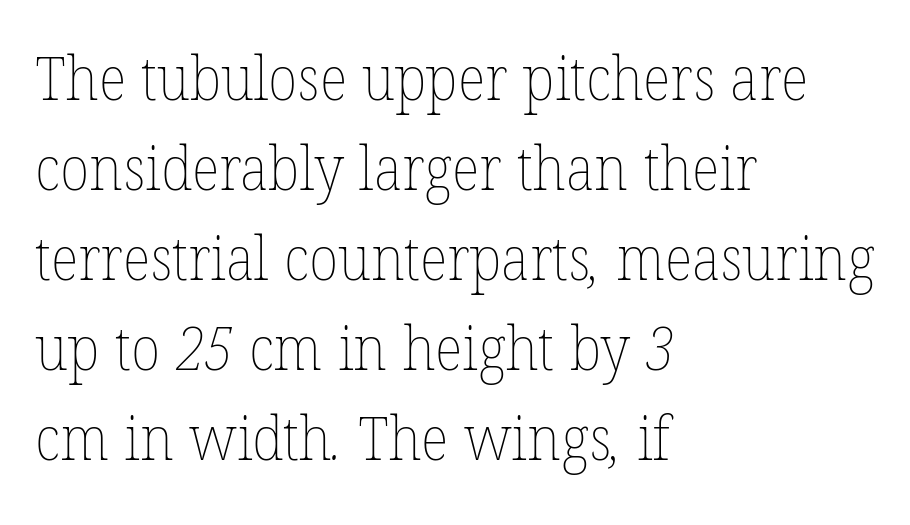
{"bold": "no", "weight": "thin", "width": "normal", "stroke_contrast": "low", "x_height": "medium", "monospaced": "no", "underline": "no", "align": "left", "line_spacing": "normal", "line_spacing_ratio": 1.5, "letter_spacing": "normal", "letter_spacing_em": 0.0, "glyph_px": 60}
